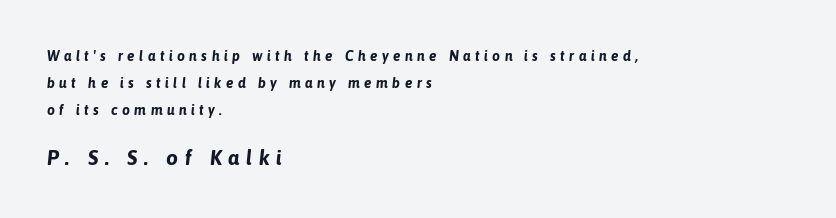
The image shows 21 px bold type, italic (leaning right); set left-aligned, loose line spacing (1.94x), unusually wide letter spacing (+0.31 em), not underlined; the second (bottom) block is 1.5x larger.
